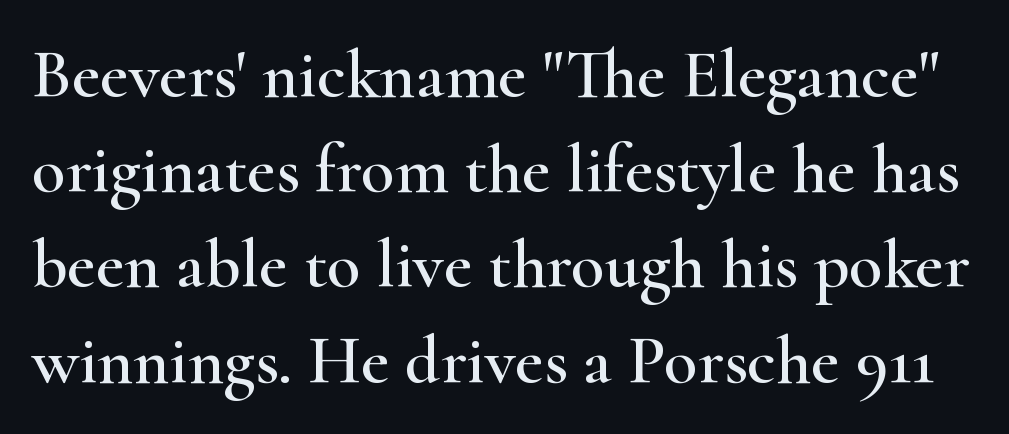
The glyphs are unaccompanied by any horizontal stroke below them. These lines were composed using upright roman letters. Are there feet on the stems? There are — it's a serif. A typesetter would call this zero additional tracking. If you measured baseline to baseline, you'd find a middling distance.
